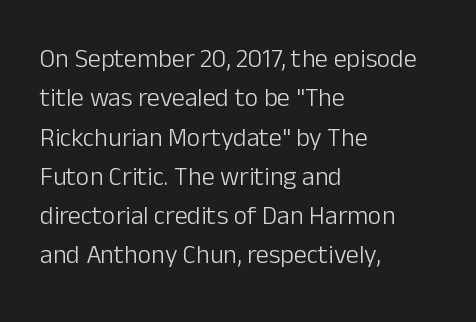
The image shows 26 px text type, upright; set left-aligned, normal line spacing (1.51x), normal letter spacing, not underlined.
